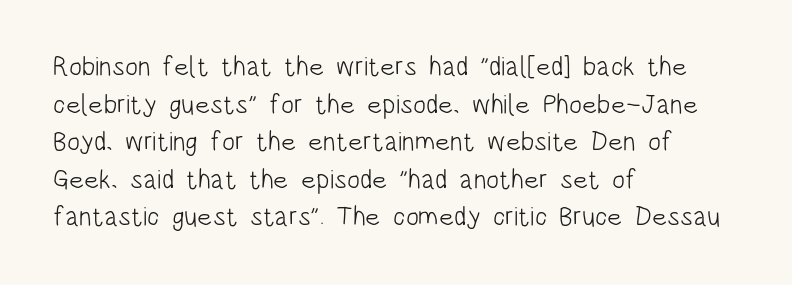
{"italic": "no", "bold": "no", "underline": "no", "align": "left", "line_spacing": "normal", "line_spacing_ratio": 1.39, "letter_spacing": "normal", "letter_spacing_em": 0.0, "glyph_px": 27}
